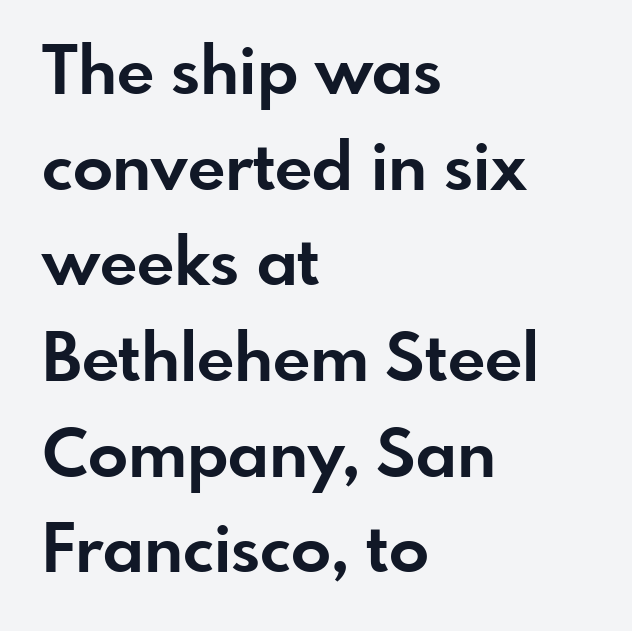
{"serif": "no", "italic": "no", "bold": "yes", "weight": "bold", "width": "normal", "stroke_contrast": "low", "x_height": "small", "monospaced": "no", "underline": "no", "align": "left", "line_spacing": "normal", "line_spacing_ratio": 1.45, "letter_spacing": "normal", "letter_spacing_em": 0.0, "glyph_px": 66}
